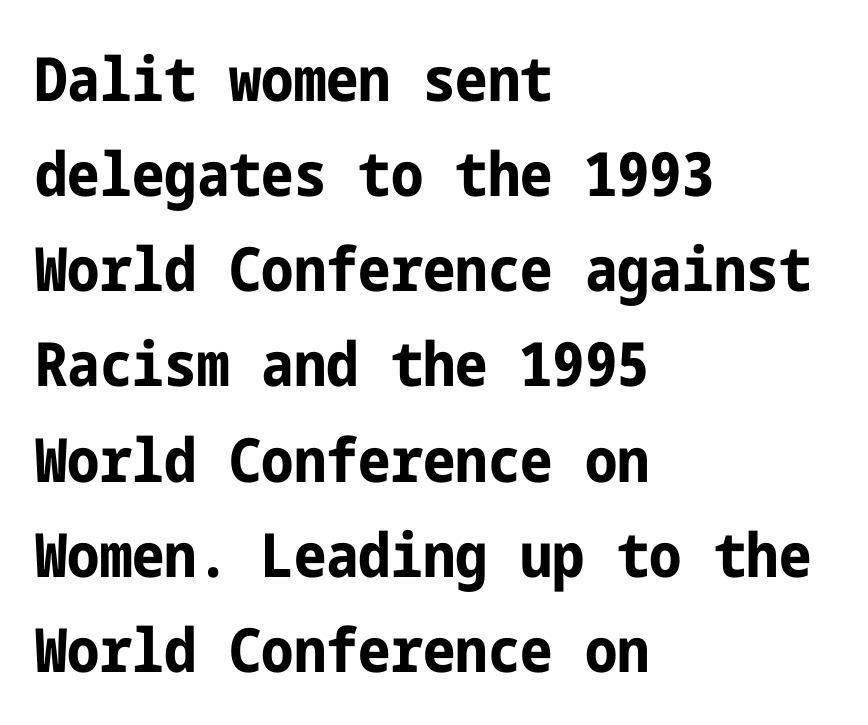
The image shows 61 px bold, condensed sans-serif type, upright; set left-aligned, normal line spacing (1.56x), normal letter spacing, not underlined; low stroke contrast and a medium x-height.
